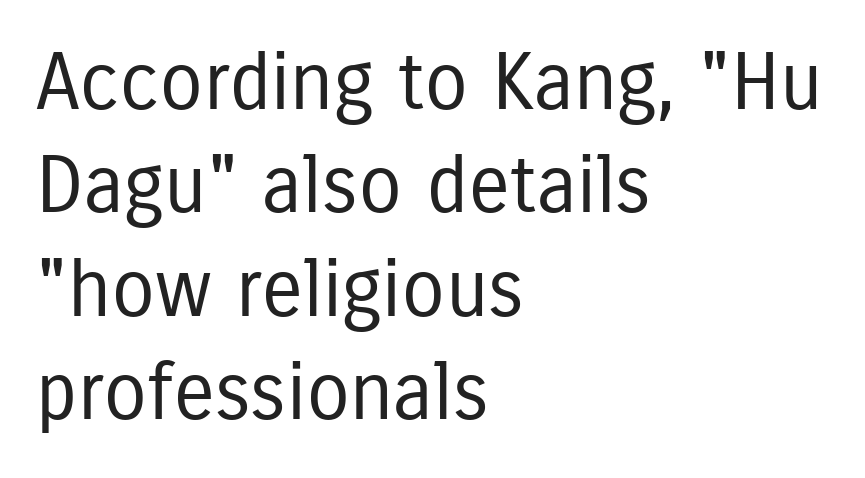
Q: Is the text bold? A: No.
Q: Is the text italic (slanted)? A: No, it is upright.
Q: Is the typeface a serif or a sans-serif typeface? A: Sans-serif.
Q: Is the text underlined? A: No.
Q: How is the paragraph aligned? A: Left-aligned.
Q: Is the spacing between letters normal or unusually wide? A: Normal.
Q: Is the spacing between lines tight, normal or loose? A: Normal.
Q: Width (condensed, normal, or wide)? A: Condensed.
Q: Stroke contrast? A: Low.
Q: x-height? A: Medium.
Q: Monospaced? A: No.
